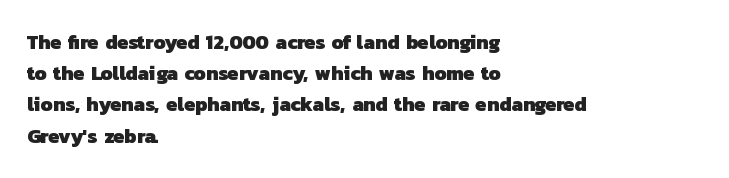
{"bold": "yes", "underline": "no", "align": "left", "line_spacing": "normal", "line_spacing_ratio": 1.56, "letter_spacing": "normal", "letter_spacing_em": 0.0, "glyph_px": 20}
